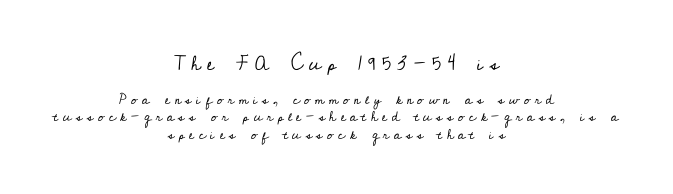
{"bold": "no", "underline": "no", "align": "center", "line_spacing": "normal", "line_spacing_ratio": 1.25, "letter_spacing": "wide", "letter_spacing_em": 0.32, "larger_block": "first", "size_ratio": 1.43, "glyph_px": 20}
